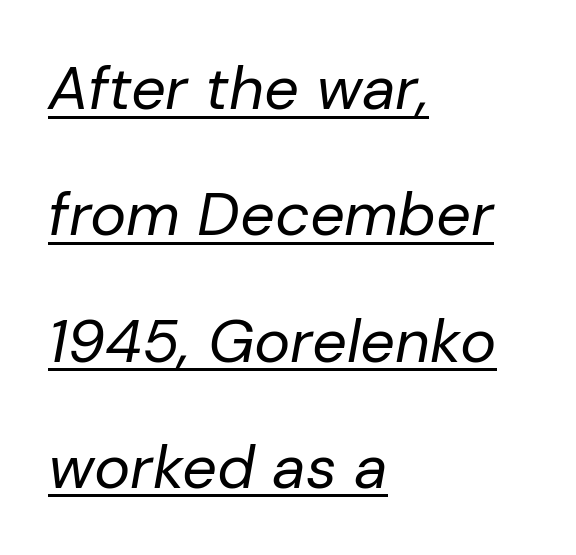
On a weight scale, this lands at 450 or below. Every character sits at an angle, as italics do. The letterforms sit shoulder to shoulder at normal distance. Emphasis is given by a line drawn under the lettering. The paragraph shown leans on its left margin. Character widths vary here, with narrow letters taking less room than wide ones.
